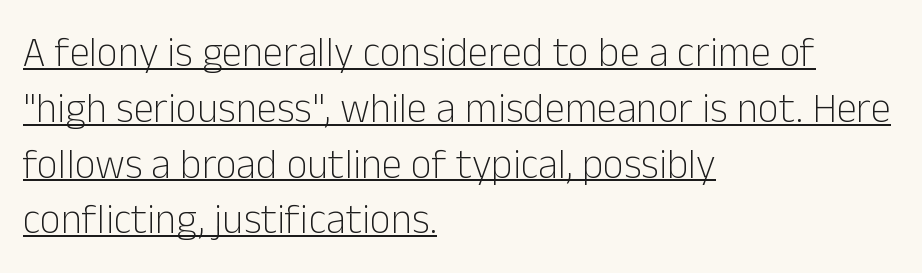
Q: Is the text bold? A: No.
Q: Is the text italic (slanted)? A: No, it is upright.
Q: Is the typeface a serif or a sans-serif typeface? A: Sans-serif.
Q: Is the text underlined? A: Yes.
Q: How is the paragraph aligned? A: Left-aligned.
Q: Is the spacing between letters normal or unusually wide? A: Normal.
Q: Is the spacing between lines tight, normal or loose? A: Normal.
Q: Width (condensed, normal, or wide)? A: Normal.
Q: Stroke contrast? A: Low.
Q: x-height? A: Medium.
Q: Monospaced? A: No.
